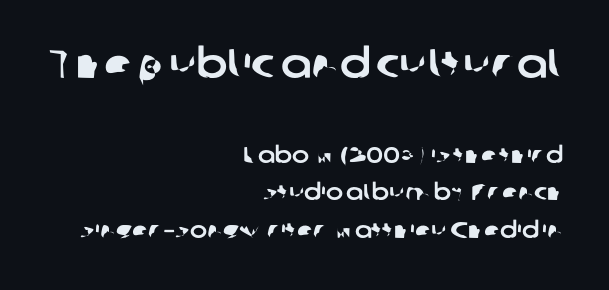
Q: Is the typeface a serif or a sans-serif typeface? A: Sans-serif.
Q: Is the text underlined? A: No.
Q: How is the paragraph aligned? A: Right-aligned.
Q: Is the spacing between letters normal or unusually wide? A: Normal.
Q: Is the spacing between lines tight, normal or loose? A: Normal.
Q: Which block of text is set in a larger size, the first (top) or the second (bottom)? A: The first (top) one.
Q: Width (condensed, normal, or wide)? A: Normal.
Q: Stroke contrast? A: Low.
Q: x-height? A: Medium.
Q: Monospaced? A: No.
